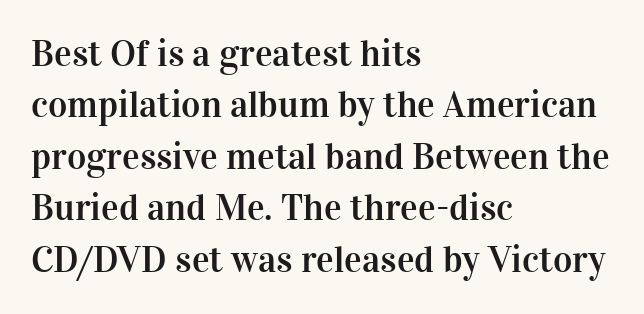
Q: Is the text italic (slanted)? A: No, it is upright.
Q: Is the typeface a serif or a sans-serif typeface? A: Serif.
Q: Is the text underlined? A: No.
Q: How is the paragraph aligned? A: Left-aligned.
Q: Is the spacing between letters normal or unusually wide? A: Normal.
Q: Is the spacing between lines tight, normal or loose? A: Normal.
Q: Width (condensed, normal, or wide)? A: Normal.
Q: Stroke contrast? A: High.
Q: x-height? A: Medium.
Q: Monospaced? A: No.
